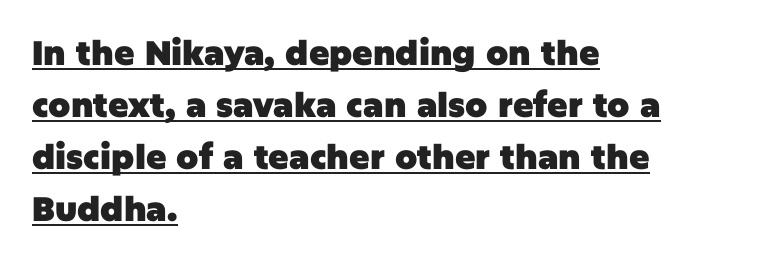
Successive baselines arrive at the customary interval. Has an underline been added? It has. The face used here is a sans, in the tradition of grotesques and geometrics. Compared with a centered layout, this one pins lines to the left instead. These words are printed bold, with thick strokes throughout. Compared with typical body copy, the letter spacing here is the same.
